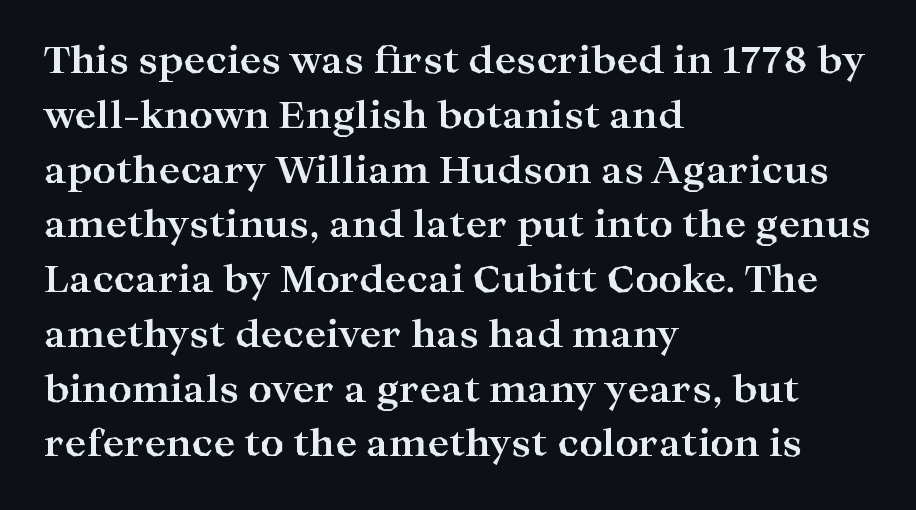
Q: Is the text bold? A: Yes.
Q: Is the text italic (slanted)? A: No, it is upright.
Q: Is the typeface a serif or a sans-serif typeface? A: Serif.
Q: Is the text underlined? A: No.
Q: How is the paragraph aligned? A: Left-aligned.
Q: Is the spacing between letters normal or unusually wide? A: Normal.
Q: Is the spacing between lines tight, normal or loose? A: Normal.
Q: Width (condensed, normal, or wide)? A: Wide.
Q: Stroke contrast? A: High.
Q: x-height? A: Medium.
Q: Monospaced? A: No.
